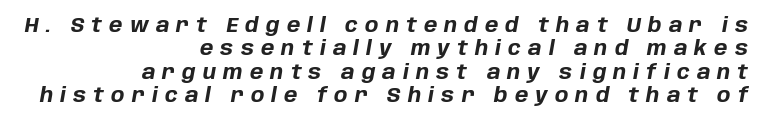
Every character sits at an angle, as italics do. Which margin do the lines hug? The right one — the left edge is uneven. Does extra space separate the letters? Yes, quite a lot of it. The space beneath each line is pristine and unruled. Summary of weight: heavy, a full bold.
